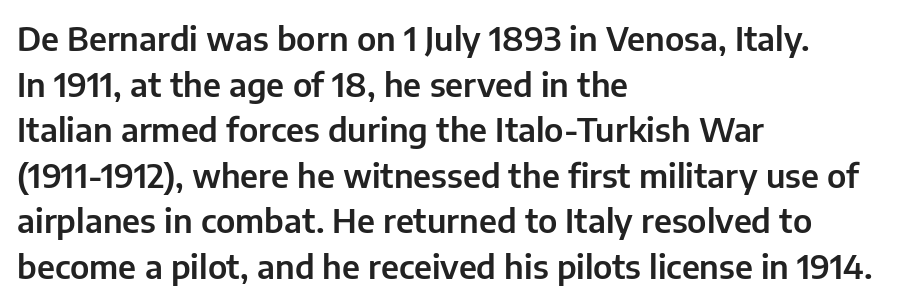
{"serif": "no", "italic": "no", "width": "normal", "stroke_contrast": "low", "x_height": "medium", "monospaced": "no", "underline": "no", "align": "left", "line_spacing": "normal", "line_spacing_ratio": 1.38, "letter_spacing": "normal", "letter_spacing_em": 0.0, "glyph_px": 33}
